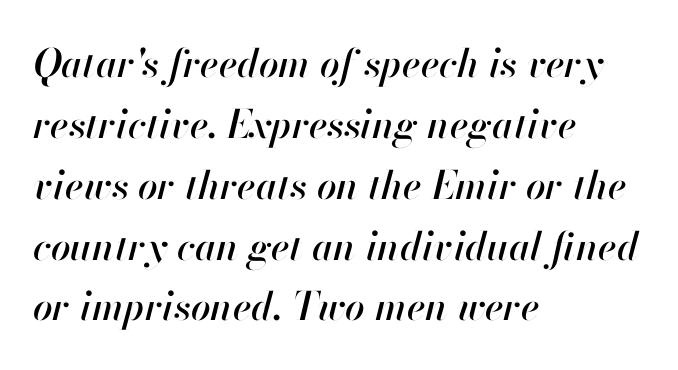
The ragged edge is on the right, which tells us the setting is flush left. Here the designer chose a conventional face with non-uniform glyph widths. Honestly, the row spacing looks completely unremarkable. Emphasis-style slanted type is in use. Underlining? Definitely not there.
